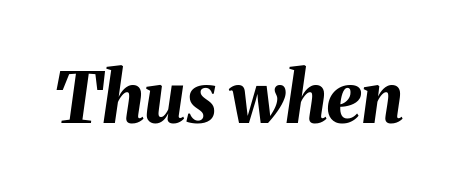
The letters are slanted; this is an italic face. Does extra space separate the letters? No, they use regular spacing. The area under the type is left untouched. The passage shown is emphatically bold. The face used here is proportionally spaced, like ordinary book or web type.
